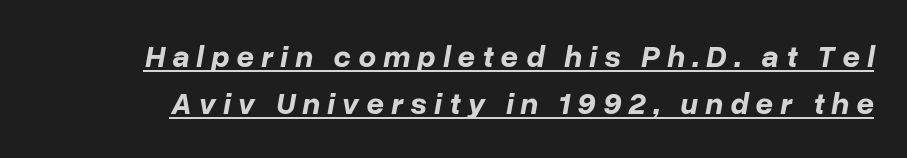
Each new line begins a customary step beneath the previous one. In terms of posture, this sample is oblique. Strong, thick strokes mark this as bold type. A rule runs beneath these lines of type.
